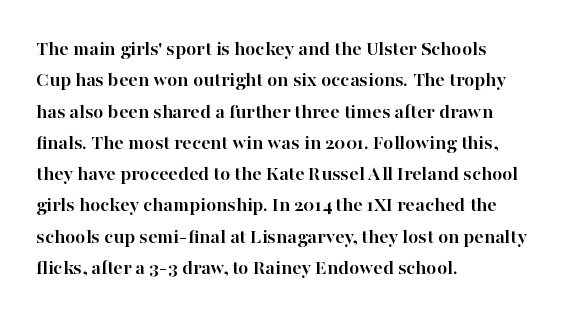
The passage shown is emphatically bold. The specimen reads as upright at a glance. Alignment: flush left. What stands out about the letter spacing? Nothing — it is the standard amount. The block of text has a typical density, with ordinary space between rows. The words here are not underlined.
